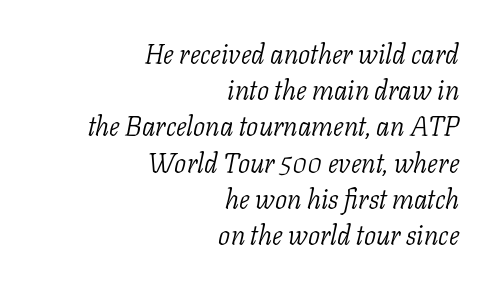
The image shows 27 px text type, italic (leaning right); set right-aligned, normal line spacing (1.34x), normal letter spacing, not underlined.
